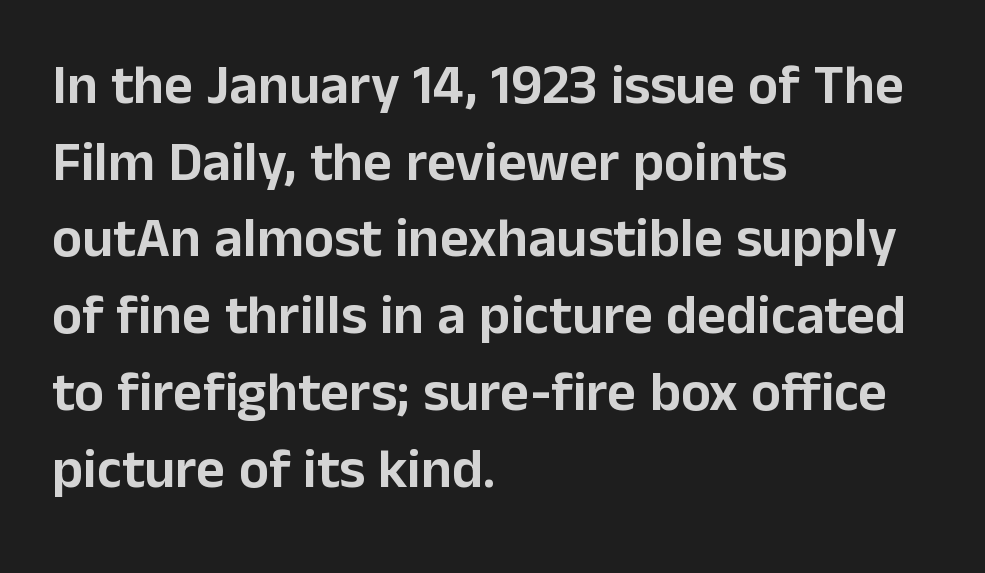
{"serif": "no", "italic": "no", "width": "normal", "stroke_contrast": "low", "x_height": "medium", "monospaced": "no", "underline": "no", "align": "left", "line_spacing": "normal", "line_spacing_ratio": 1.37, "letter_spacing": "normal", "letter_spacing_em": 0.0, "glyph_px": 56}
